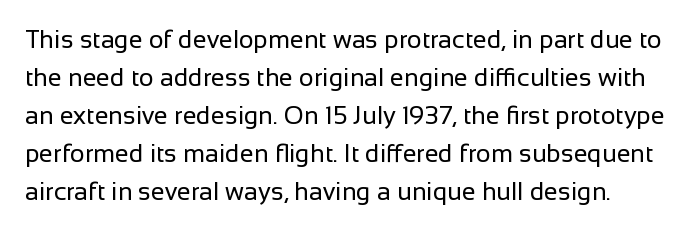
The vertical gap from one line to the next is medium. The foot of each line stays bare and open. Notice how the stems are strictly vertical — no italics here. Default kerning and tracking; the words read as compact shapes.
